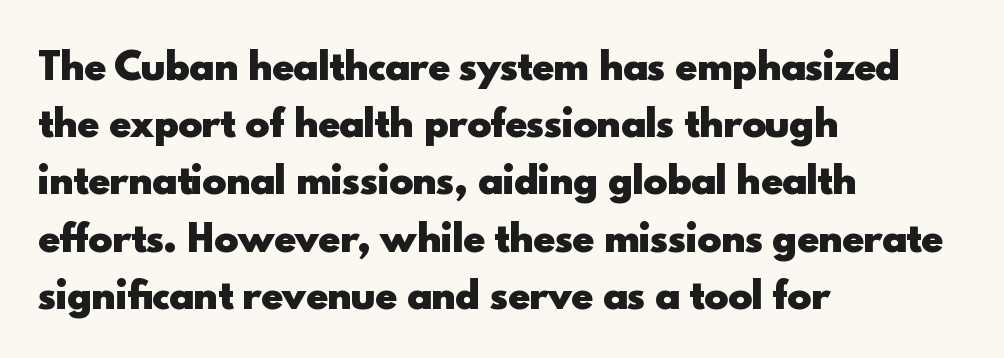
The image shows 36 px heavy sans-serif type, upright; set left-aligned, normal line spacing (1.59x), normal letter spacing, not underlined; a small x-height.
